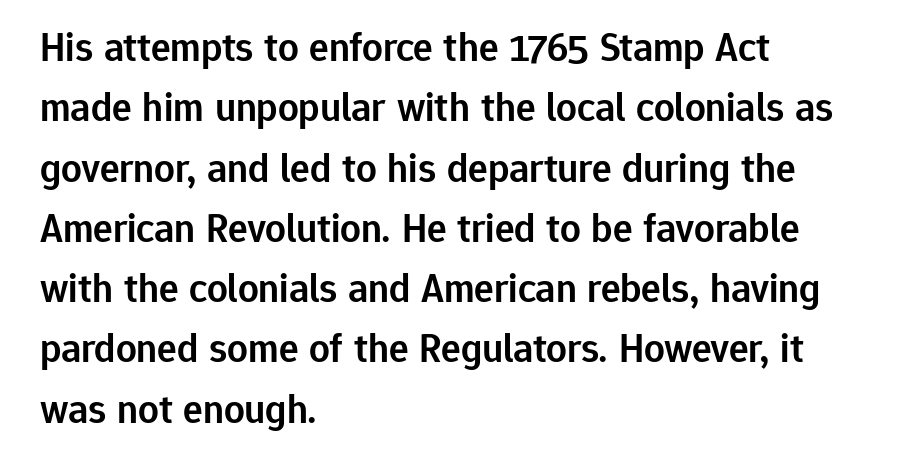
The image shows 41 px semibold sans-serif type, upright; set left-aligned, normal line spacing (1.47x), normal letter spacing, not underlined; low stroke contrast and a medium x-height.
